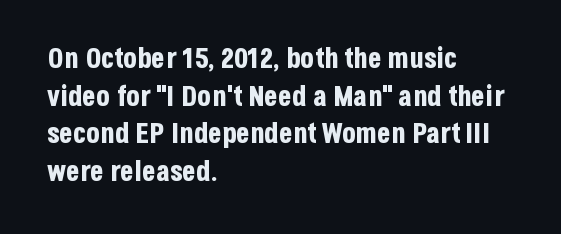
Q: Is the text bold? A: Yes.
Q: Is the text italic (slanted)? A: No, it is upright.
Q: Is the typeface a serif or a sans-serif typeface? A: Sans-serif.
Q: Is the text underlined? A: No.
Q: How is the paragraph aligned? A: Left-aligned.
Q: Is the spacing between letters normal or unusually wide? A: Normal.
Q: Is the spacing between lines tight, normal or loose? A: Normal.
Q: Width (condensed, normal, or wide)? A: Condensed.
Q: Stroke contrast? A: Low.
Q: x-height? A: Large.
Q: Monospaced? A: No.
